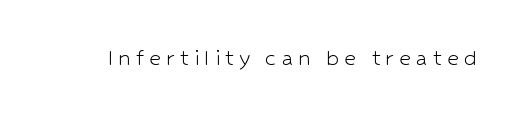
The image shows 26 px text type, upright; set not underlined.
